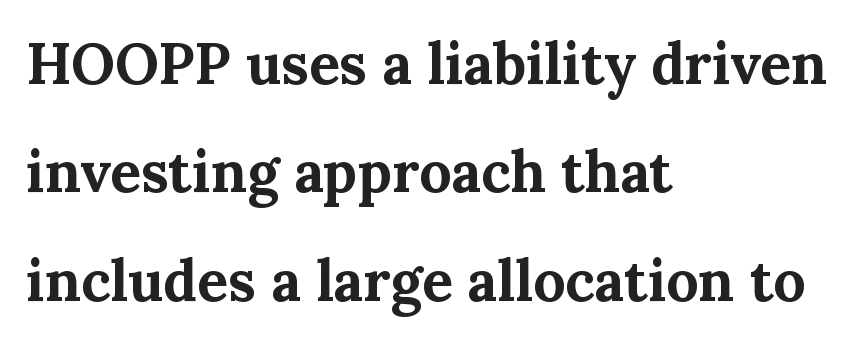
The image shows 57 px bold serif type, upright; set left-aligned, loose line spacing (1.9x), normal letter spacing, not underlined; medium stroke contrast and a medium x-height.
